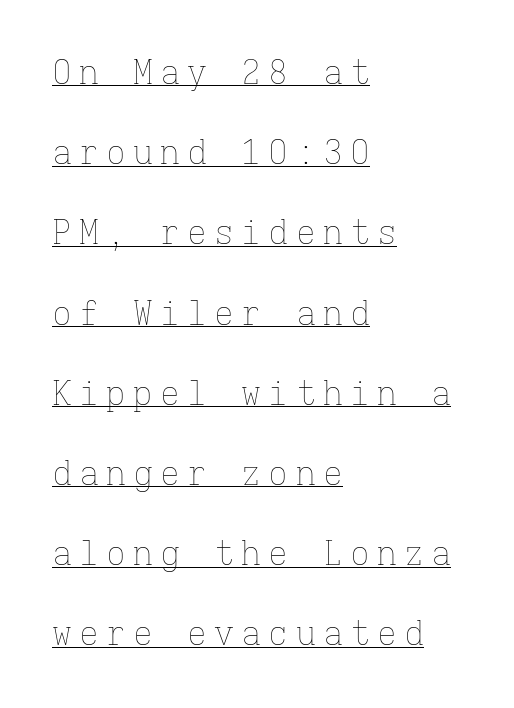
Short note: letters widely spaced. The paragraph has a hard left edge and a soft right edge. Is this a fixed-width face? Yes — each glyph sits in an identical cell. Check the space under the baseline: a stroke is drawn there. This is roman type, the default non-slanted kind. Regarding leading, the lines here are spaced well apart.
